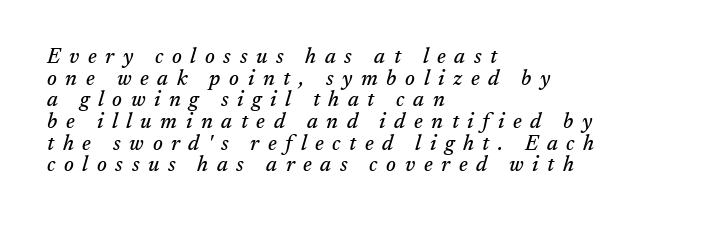
The image shows 21 px text type, italic (leaning right); set left-aligned, tight line spacing (1.03x), unusually wide letter spacing (+0.41 em), not underlined.
